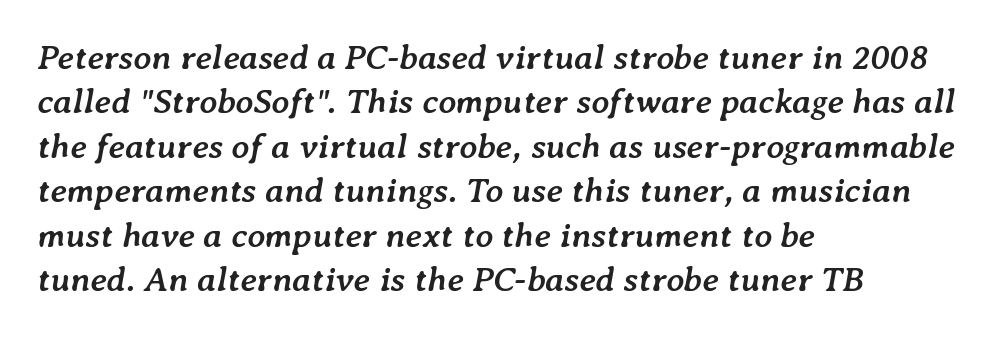
The image shows 35 px semibold type, italic (leaning right); set left-aligned, normal line spacing (1.27x), normal letter spacing, not underlined; low stroke contrast and a medium x-height.
